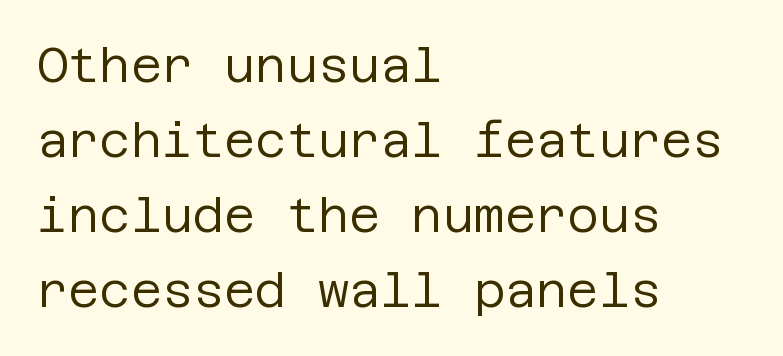
Q: Is the text bold? A: No.
Q: Is the text italic (slanted)? A: No, it is upright.
Q: Is the typeface a serif or a sans-serif typeface? A: Sans-serif.
Q: Is the text underlined? A: No.
Q: How is the paragraph aligned? A: Left-aligned.
Q: Is the spacing between letters normal or unusually wide? A: Normal.
Q: Is the spacing between lines tight, normal or loose? A: Normal.
Q: Width (condensed, normal, or wide)? A: Normal.
Q: Stroke contrast? A: Low.
Q: x-height? A: Large.
